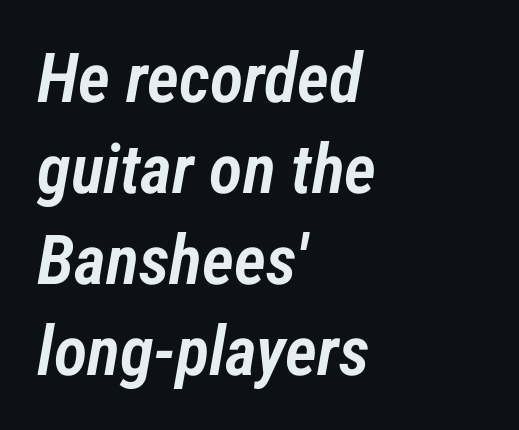
Q: Is the text bold? A: Semi-bold.
Q: Is the text italic (slanted)? A: Yes, it leans right by about 12 degrees.
Q: Is the text underlined? A: No.
Q: How is the paragraph aligned? A: Left-aligned.
Q: Is the spacing between letters normal or unusually wide? A: Normal.
Q: Is the spacing between lines tight, normal or loose? A: Normal.
Q: Width (condensed, normal, or wide)? A: Condensed.
Q: Stroke contrast? A: Low.
Q: x-height? A: Medium.
Q: Monospaced? A: No.
